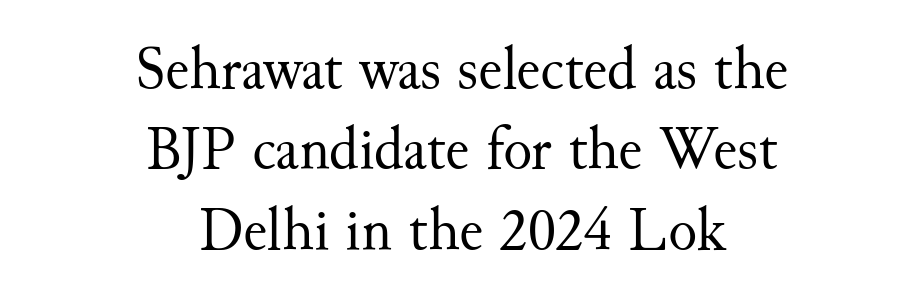
Type without underlining. Alignment: centered. The letters stand straight up with perfectly vertical stems. This sample has the flowing, uneven cadence of proportional lettering. Little horizontal feet cap the strokes, marking this as serif type.
